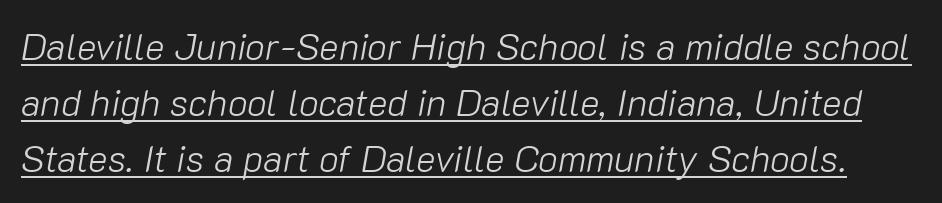
{"italic": "yes", "lean": "right", "slant_degrees": 10, "bold": "no", "weight": "light", "width": "normal", "stroke_contrast": "low", "x_height": "medium", "monospaced": "no", "underline": "yes", "line_spacing": "normal", "line_spacing_ratio": 1.51, "letter_spacing": "normal", "letter_spacing_em": 0.0, "glyph_px": 37}
